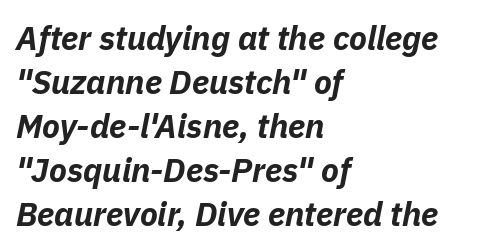
The glyphs are unaccompanied by any horizontal stroke below them. Line starts are locked; line ends wander. This block has exactly the height ordinary leading produces. Characters follow at the spacing the type designer built in. Here the designer chose a conventional face with non-uniform glyph widths. Does the weight exceed regular? Yes, all the way to bold.
